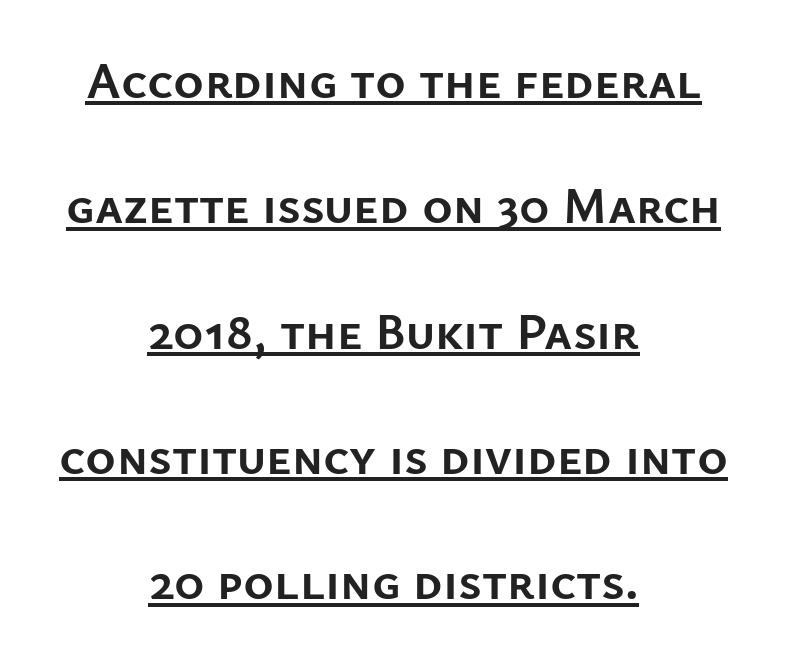
The image shows 52 px semibold sans-serif type, upright; set centered, loose line spacing (2.41x), normal letter spacing, underlined; low stroke contrast and a medium x-height.
